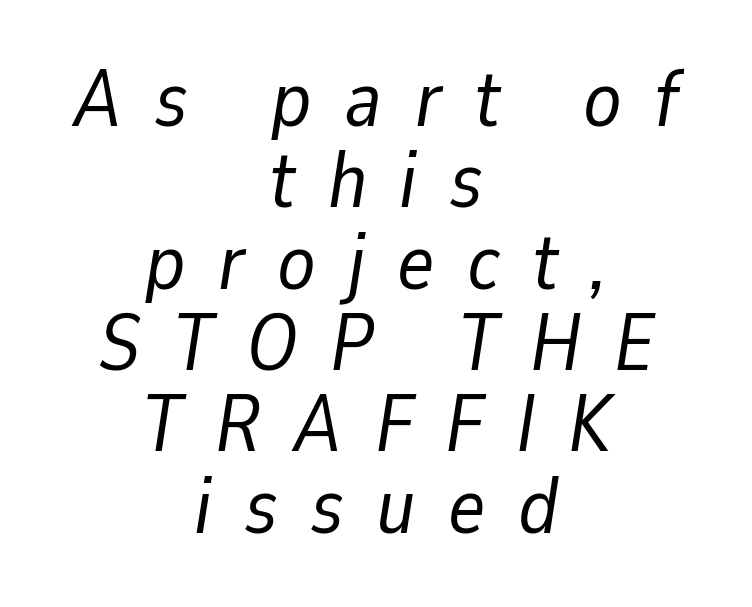
The area under the type is left untouched. The paragraph shown floats in the horizontal middle. Varying glyph widths throughout — classic text-font behaviour. The line-height multiplier appears low, near solid setting. Is the letter spacing exaggerated? Yes — the characters are pushed far apart. The strokes carry an ordinary text weight at most.
